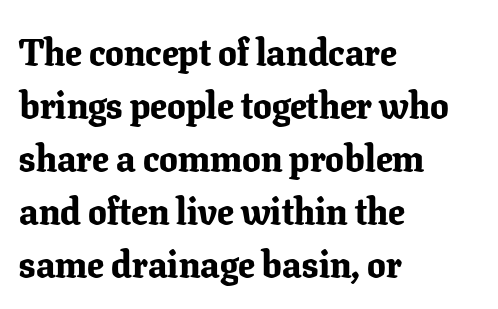
Q: Is the text bold? A: Yes.
Q: Is the text italic (slanted)? A: No, it is upright.
Q: Is the typeface a serif or a sans-serif typeface? A: Serif.
Q: Is the text underlined? A: No.
Q: How is the paragraph aligned? A: Left-aligned.
Q: Is the spacing between letters normal or unusually wide? A: Normal.
Q: Is the spacing between lines tight, normal or loose? A: Normal.
Q: Width (condensed, normal, or wide)? A: Normal.
Q: Stroke contrast? A: Low.
Q: x-height? A: Medium.
Q: Monospaced? A: No.
